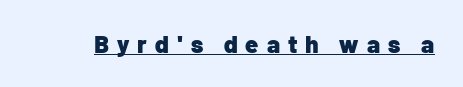
{"italic": "no", "bold": "yes", "underline": "yes", "letter_spacing": "wide", "letter_spacing_em": 0.33, "glyph_px": 24}
